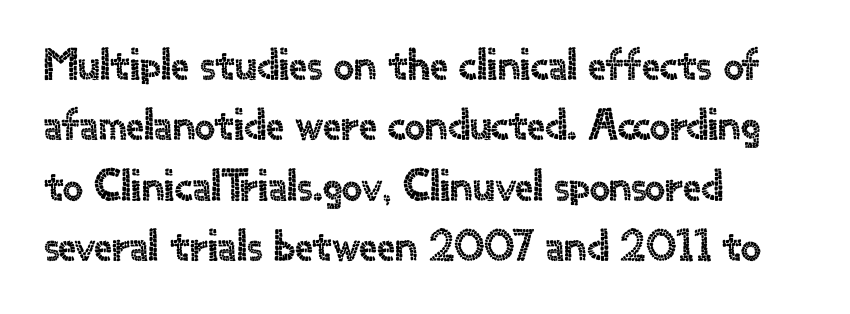
{"serif": "no", "italic": "no", "width": "normal", "x_height": "small", "monospaced": "no", "underline": "no", "align": "left", "line_spacing": "normal", "line_spacing_ratio": 1.34, "letter_spacing": "normal", "letter_spacing_em": 0.0, "glyph_px": 45}
